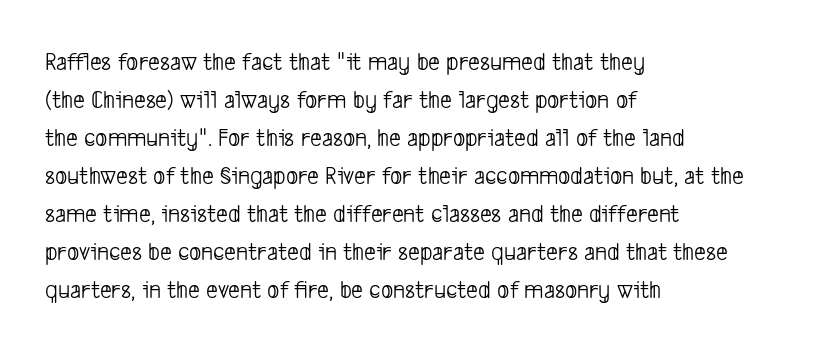
The typesetting does not lean heavy: it is not bold. Caption: multi-line text, flush left, ragged right. Students, observe: this is what conventionally led text looks like. Words float on clear page, feet unadorned.
